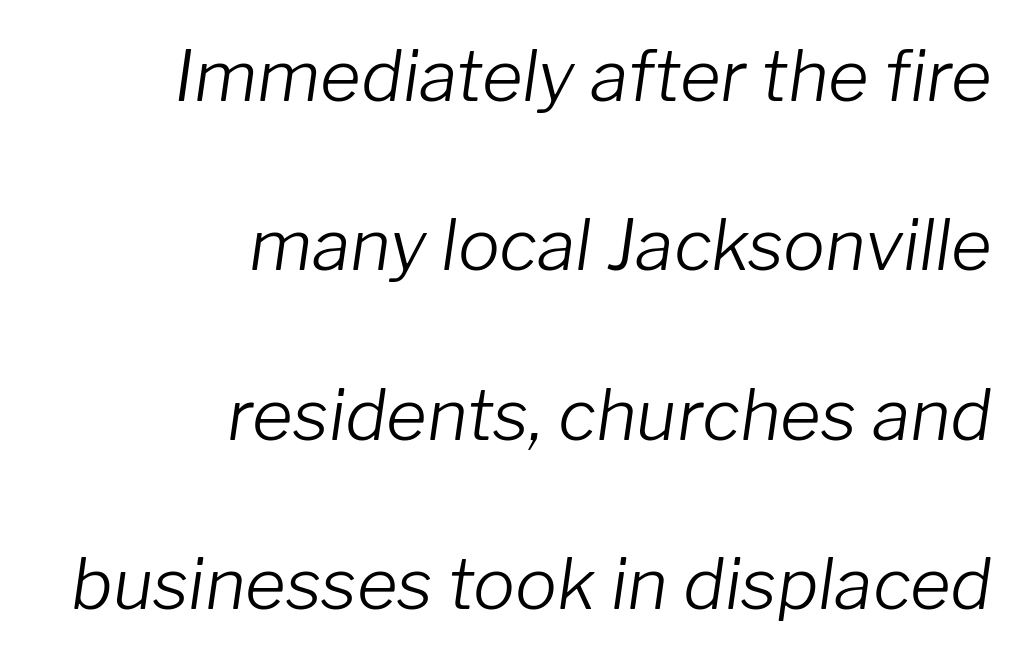
{"italic": "yes", "lean": "right", "slant_degrees": 8, "bold": "no", "weight": "light", "width": "normal", "stroke_contrast": "low", "x_height": "medium", "monospaced": "no", "underline": "no", "align": "right", "line_spacing": "loose", "line_spacing_ratio": 2.42, "letter_spacing": "normal", "letter_spacing_em": 0.0, "glyph_px": 70}
